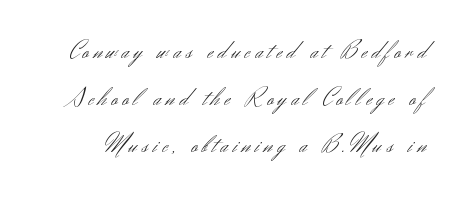
Q: Is the text bold? A: No.
Q: Is the text italic (slanted)? A: Yes.
Q: Is the text underlined? A: No.
Q: Is the spacing between letters normal or unusually wide? A: Unusually wide.
